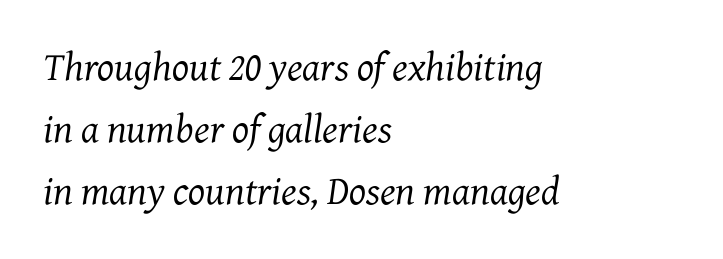
This rendering features lettering with no underline. Is the type slanted? Yes — the strokes lean at a clear angle. These lines are composed in type with serifs. Is this a fixed-width face? No — the glyphs have proportional, varying widths.
